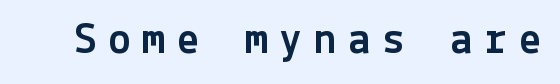
{"serif": "no", "italic": "no", "width": "normal", "x_height": "medium", "underline": "no", "letter_spacing": "wide", "letter_spacing_em": 0.26, "glyph_px": 45}
